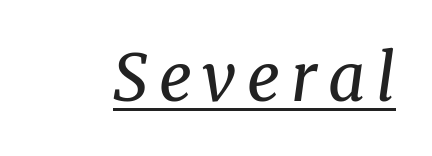
The image shows 65 px regular-weight serif type, italic (leaning right); set underlined; medium stroke contrast and a medium x-height.
